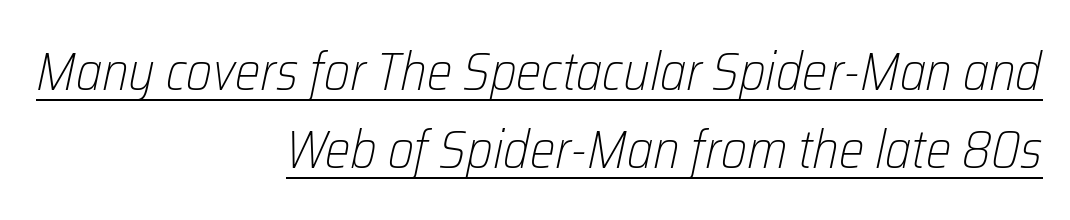
The image shows 54 px light, condensed type, italic (leaning right); set right-aligned, normal line spacing (1.44x), normal letter spacing, underlined; low stroke contrast and a medium x-height.
